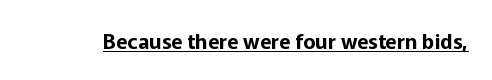
The image shows 21 px text type, upright; set normal letter spacing, underlined.
